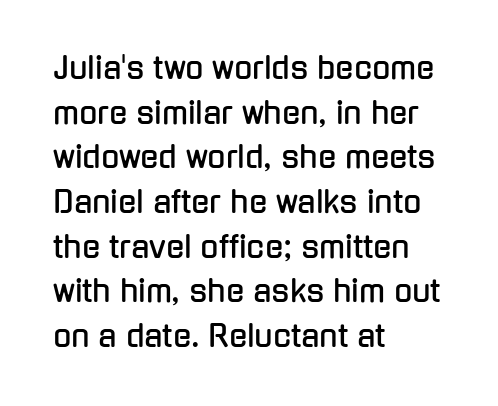
The image shows 30 px condensed sans-serif type, upright; set left-aligned, normal line spacing (1.49x), normal letter spacing, not underlined; low stroke contrast and a medium x-height.
